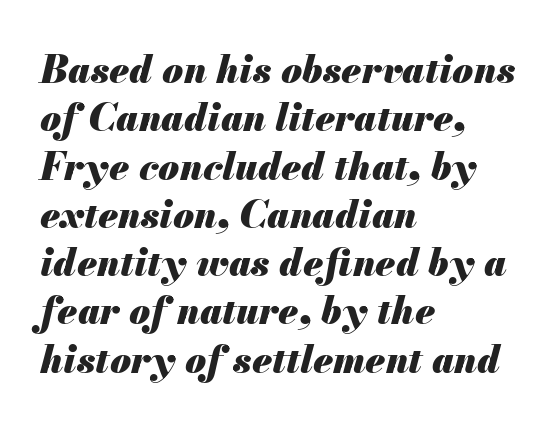
{"italic": "yes", "lean": "right", "slant_degrees": 13, "bold": "yes", "weight": "heavy", "width": "normal", "stroke_contrast": "medium", "x_height": "small", "monospaced": "no", "underline": "no", "align": "left", "line_spacing": "normal", "line_spacing_ratio": 1.27, "letter_spacing": "normal", "letter_spacing_em": 0.0, "glyph_px": 38}
